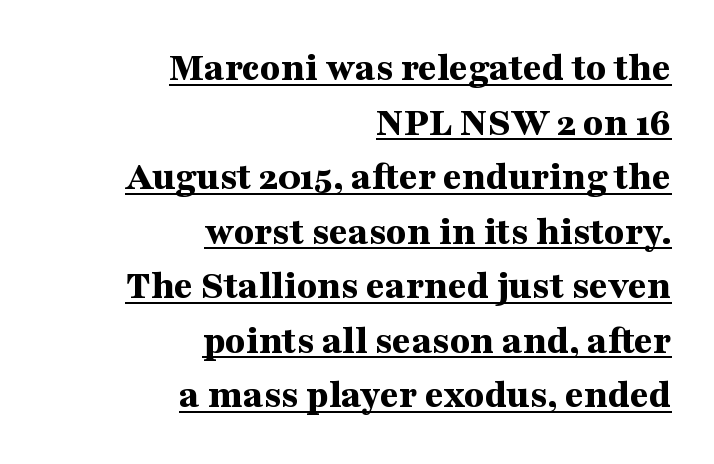
{"serif": "yes", "italic": "no", "bold": "yes", "weight": "bold", "width": "wide", "stroke_contrast": "medium", "x_height": "medium", "monospaced": "no", "underline": "yes", "align": "right", "line_spacing": "normal", "line_spacing_ratio": 1.33, "letter_spacing": "normal", "letter_spacing_em": 0.0, "glyph_px": 41}
